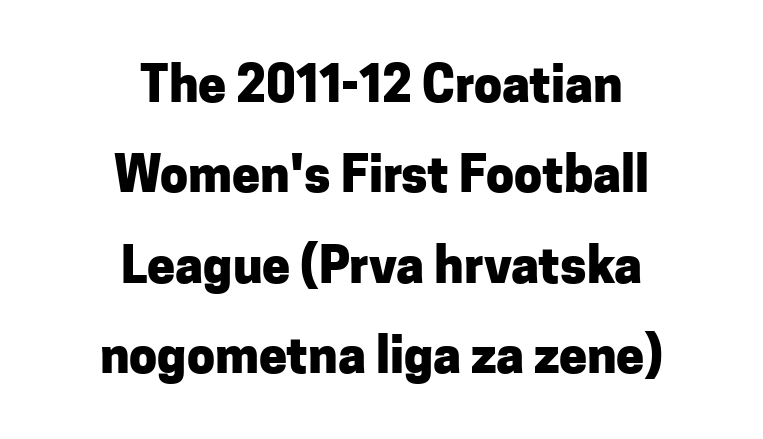
The image shows 50 px heavy sans-serif type, upright; set centered, line spacing 1.81x, normal letter spacing, not underlined; low stroke contrast and a medium x-height.
